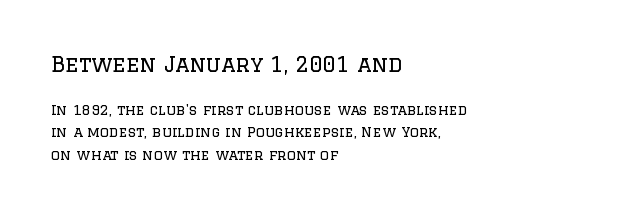
The image shows 21 px text type, upright; set left-aligned, normal line spacing (1.59x), normal letter spacing, not underlined; the first (top) block is 1.5x larger.
